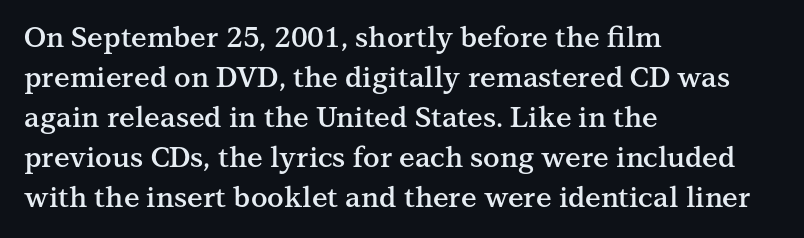
The image shows 28 px semibold serif type, upright; set left-aligned, normal line spacing (1.43x), normal letter spacing, not underlined; medium stroke contrast and a medium x-height.
